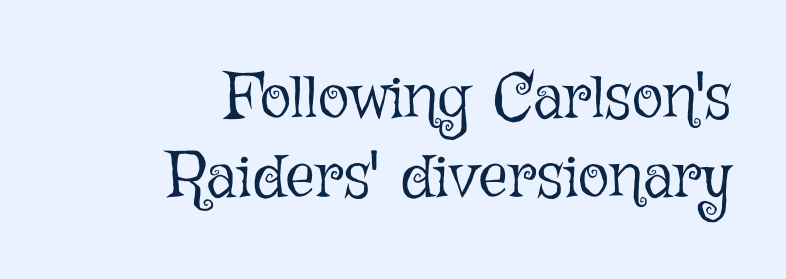
The image shows 65 px light type, upright; set right-aligned, line spacing 1.22x, normal letter spacing, not underlined; low stroke contrast and a medium x-height.
